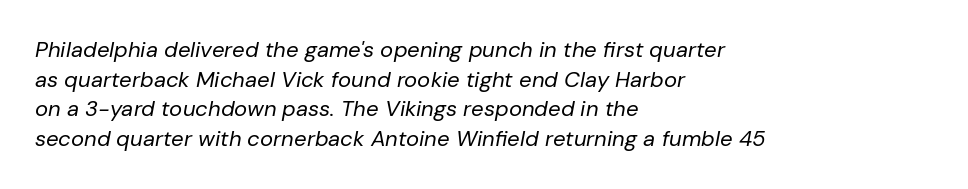
The image shows 22 px text type, italic (leaning right); set left-aligned, normal line spacing (1.35x), normal letter spacing, not underlined.
